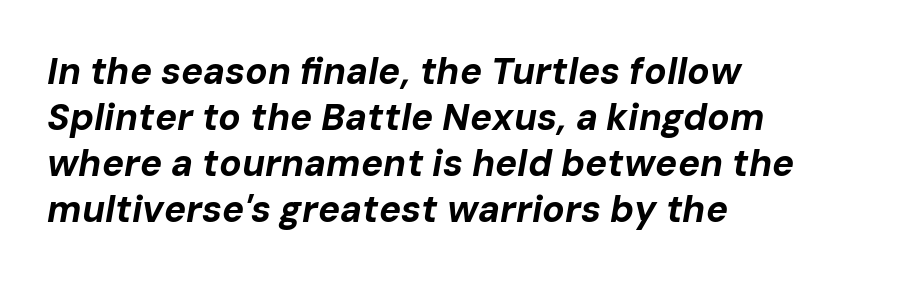
Q: Is the text bold? A: Yes.
Q: Is the text italic (slanted)? A: Yes, it leans right by about 10 degrees.
Q: Is the text underlined? A: No.
Q: How is the paragraph aligned? A: Left-aligned.
Q: Is the spacing between letters normal or unusually wide? A: Normal.
Q: Width (condensed, normal, or wide)? A: Normal.
Q: Stroke contrast? A: Low.
Q: x-height? A: Medium.
Q: Monospaced? A: No.
